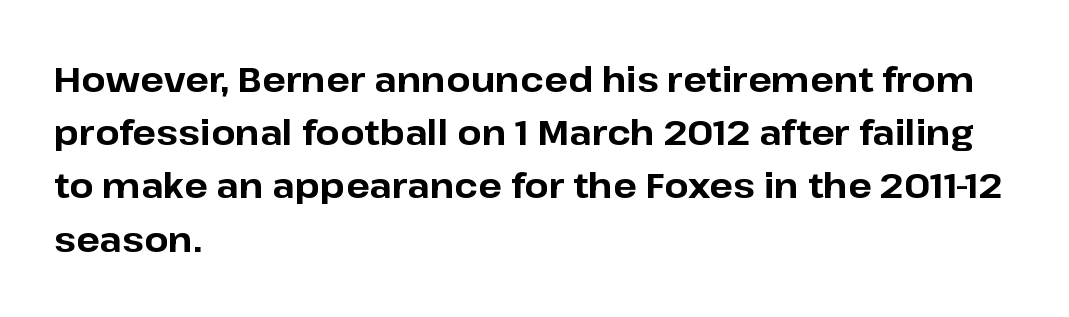
Q: Is the text bold? A: Yes.
Q: Is the text italic (slanted)? A: No, it is upright.
Q: Is the typeface a serif or a sans-serif typeface? A: Sans-serif.
Q: Is the text underlined? A: No.
Q: How is the paragraph aligned? A: Left-aligned.
Q: Is the spacing between letters normal or unusually wide? A: Normal.
Q: Is the spacing between lines tight, normal or loose? A: Normal.
Q: Width (condensed, normal, or wide)? A: Normal.
Q: Stroke contrast? A: Low.
Q: x-height? A: Medium.
Q: Monospaced? A: No.
